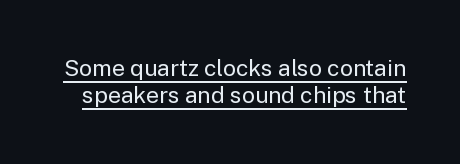
The image shows 23 px text type, upright; set line spacing 1.19x, normal letter spacing, underlined.
